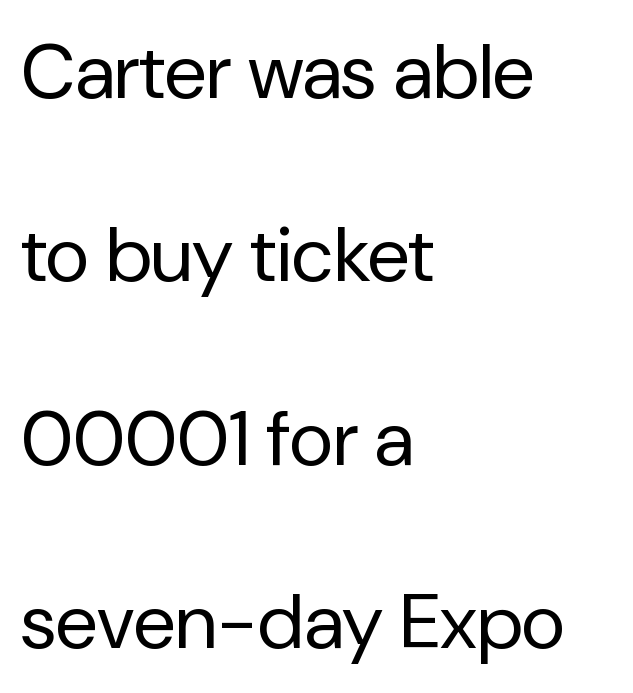
The image shows 77 px regular-weight sans-serif type, upright; set left-aligned, loose line spacing (2.38x), normal letter spacing, not underlined; low stroke contrast and a medium x-height.
